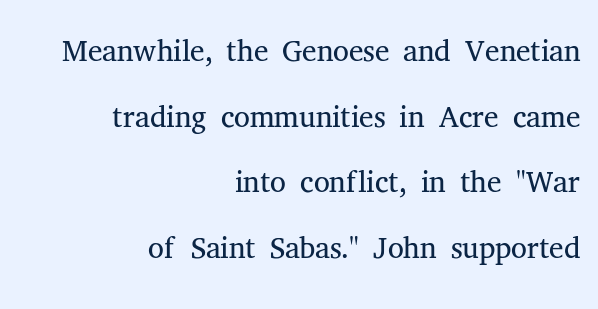
The image shows 45 px light serif type, upright; set right-aligned, normal line spacing (1.46x), normal letter spacing, not underlined; medium stroke contrast and a medium x-height.
